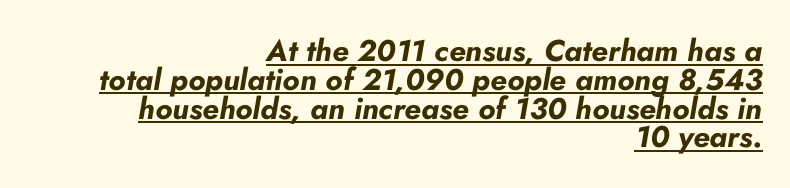
{"italic": "yes", "lean": "right", "slant_degrees": 10, "bold": "yes", "weight": "bold", "width": "normal", "stroke_contrast": "low", "x_height": "small", "monospaced": "no", "underline": "yes", "align": "right", "line_spacing": "tight", "line_spacing_ratio": 0.96, "letter_spacing": "normal", "letter_spacing_em": 0.0, "glyph_px": 30}
